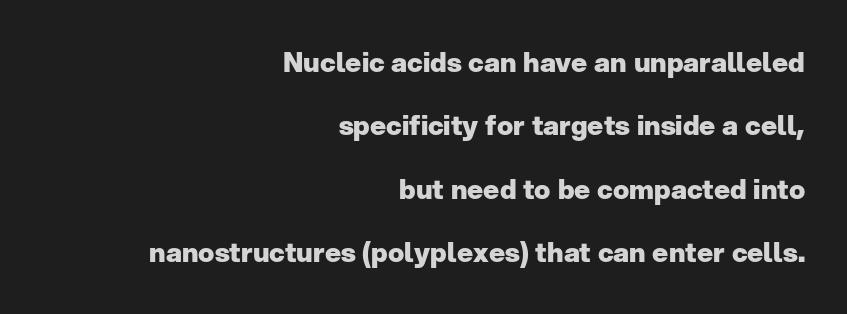
The gap between lines stays unmarked. Nope, not italic — everything's standing straight. Every letter is thick-stroked: bold, no question. The designer dialed line spacing up above the default.
